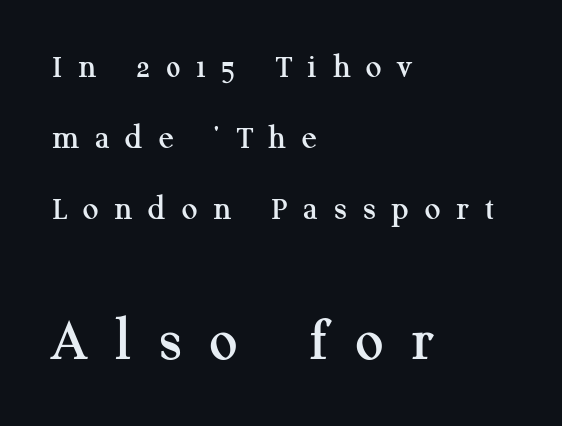
The image shows 62 px serif type, upright; set left-aligned, loose line spacing (2.03x), unusually wide letter spacing (+0.45 em), not underlined; the second (bottom) block is 1.77x larger; medium stroke contrast and a medium x-height.
